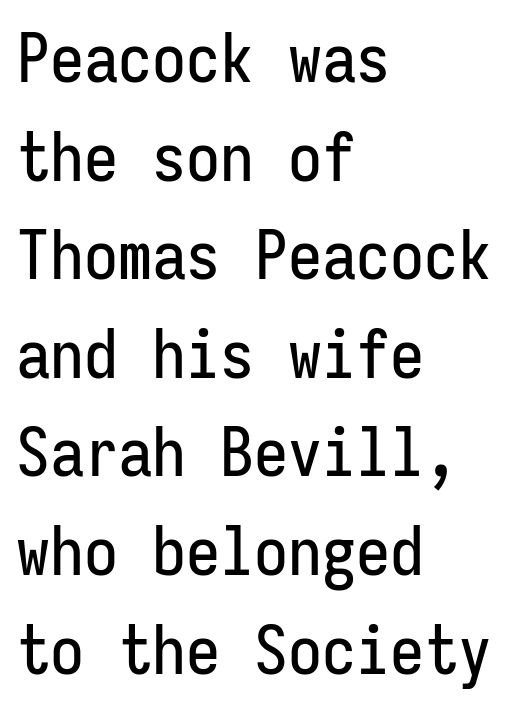
Q: Is the text italic (slanted)? A: No, it is upright.
Q: Is the typeface a serif or a sans-serif typeface? A: Sans-serif.
Q: Is the text underlined? A: No.
Q: How is the paragraph aligned? A: Left-aligned.
Q: Is the spacing between letters normal or unusually wide? A: Normal.
Q: Is the spacing between lines tight, normal or loose? A: Normal.
Q: Width (condensed, normal, or wide)? A: Condensed.
Q: Stroke contrast? A: Low.
Q: x-height? A: Medium.
Q: Monospaced? A: Yes.
